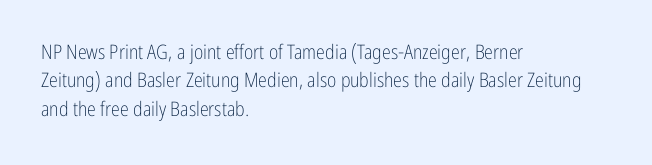
{"italic": "no", "bold": "no", "underline": "no", "align": "left", "line_spacing": "normal", "line_spacing_ratio": 1.42, "letter_spacing": "normal", "letter_spacing_em": 0.0, "glyph_px": 20}
